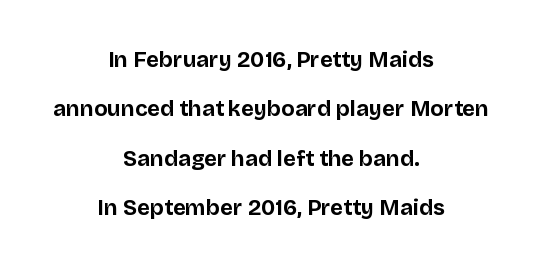
Q: Is the text bold? A: Yes.
Q: Is the text italic (slanted)? A: No, it is upright.
Q: Is the text underlined? A: No.
Q: How is the paragraph aligned? A: Centered.
Q: Is the spacing between letters normal or unusually wide? A: Normal.
Q: Is the spacing between lines tight, normal or loose? A: Loose.
